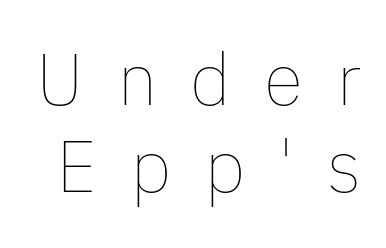
The image shows 73 px thin type, upright; set line spacing 1.19x, unusually wide letter spacing (+0.45 em), not underlined; low stroke contrast and a medium x-height.
